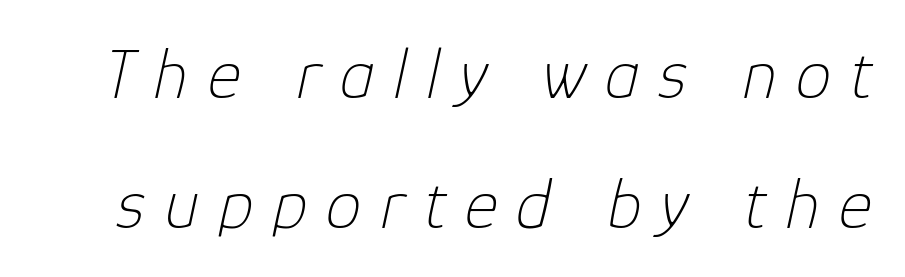
Q: Is the text bold? A: No.
Q: Is the text italic (slanted)? A: Yes, it leans right by about 12 degrees.
Q: Is the text underlined? A: No.
Q: Is the spacing between letters normal or unusually wide? A: Unusually wide.
Q: Width (condensed, normal, or wide)? A: Normal.
Q: Stroke contrast? A: Low.
Q: x-height? A: Medium.
Q: Monospaced? A: No.
